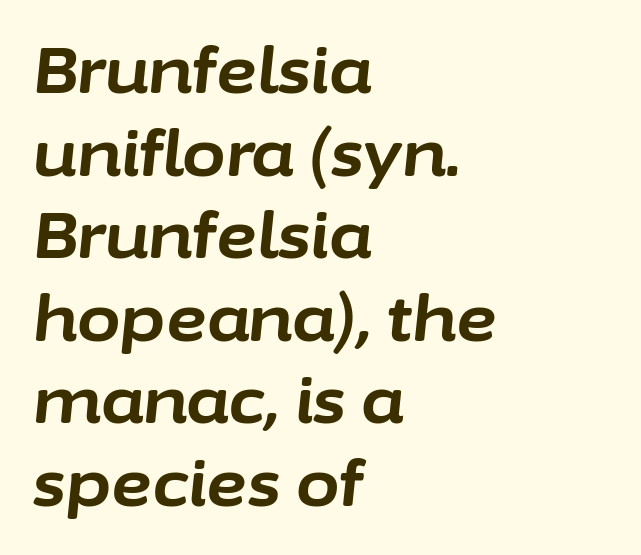
Q: Is the text bold? A: Yes.
Q: Is the text italic (slanted)? A: Yes, it leans right by about 6 degrees.
Q: Is the text underlined? A: No.
Q: How is the paragraph aligned? A: Left-aligned.
Q: Is the spacing between letters normal or unusually wide? A: Normal.
Q: Is the spacing between lines tight, normal or loose? A: Normal.
Q: Width (condensed, normal, or wide)? A: Normal.
Q: Stroke contrast? A: Low.
Q: x-height? A: Medium.
Q: Monospaced? A: No.
